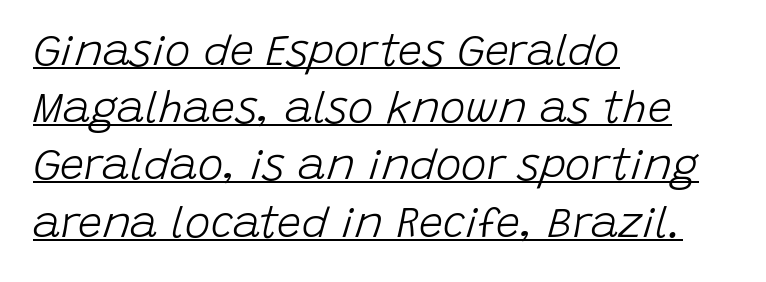
Q: Is the text bold? A: No.
Q: Is the text italic (slanted)? A: Yes, it leans right by about 15 degrees.
Q: Is the text underlined? A: Yes.
Q: How is the paragraph aligned? A: Left-aligned.
Q: Is the spacing between letters normal or unusually wide? A: Normal.
Q: Is the spacing between lines tight, normal or loose? A: Normal.
Q: Width (condensed, normal, or wide)? A: Normal.
Q: Stroke contrast? A: Low.
Q: x-height? A: Large.
Q: Monospaced? A: No.
